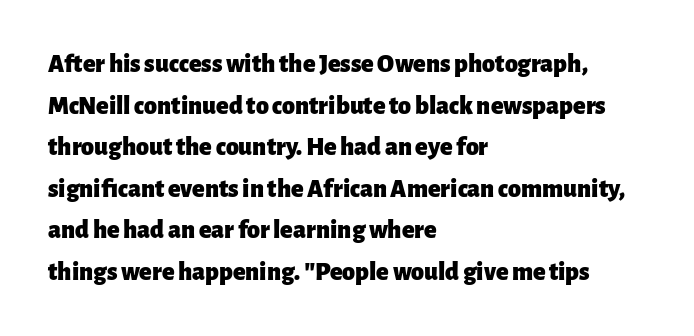
{"italic": "no", "bold": "yes", "underline": "no", "align": "left", "line_spacing": "normal", "line_spacing_ratio": 1.6, "letter_spacing": "normal", "letter_spacing_em": 0.0, "glyph_px": 26}
